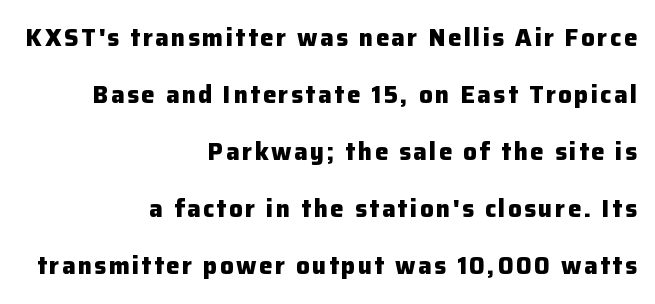
The rag falls on the left side of this text block. Horizontal bands of white between lines are thick stripes. Descender tails drop into unmarked territory. The letters stand upright; this is a roman face. Heavy, bold letterforms.
